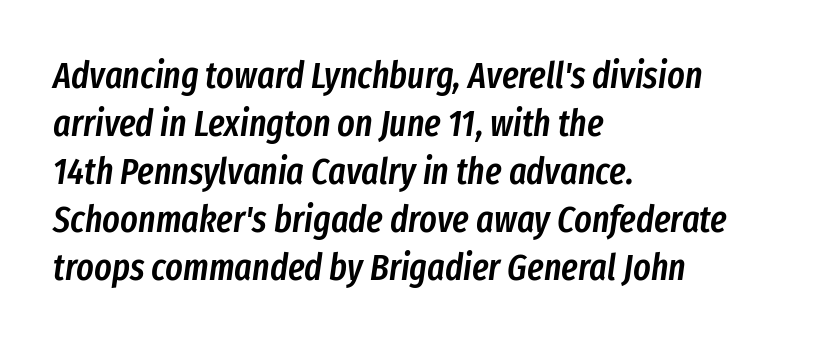
Q: Is the text bold? A: Semi-bold.
Q: Is the text italic (slanted)? A: Yes, it leans right by about 8 degrees.
Q: Is the text underlined? A: No.
Q: How is the paragraph aligned? A: Left-aligned.
Q: Is the spacing between letters normal or unusually wide? A: Normal.
Q: Is the spacing between lines tight, normal or loose? A: Normal.
Q: Width (condensed, normal, or wide)? A: Condensed.
Q: Stroke contrast? A: Low.
Q: x-height? A: Medium.
Q: Monospaced? A: No.
